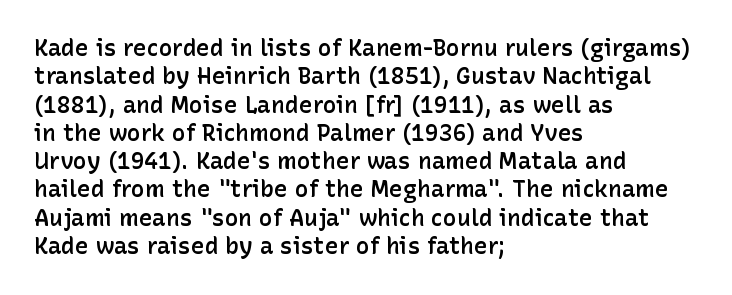
Q: Is the text bold? A: Semi-bold.
Q: Is the text italic (slanted)? A: No, it is upright.
Q: Is the text underlined? A: No.
Q: How is the paragraph aligned? A: Left-aligned.
Q: Is the spacing between letters normal or unusually wide? A: Normal.
